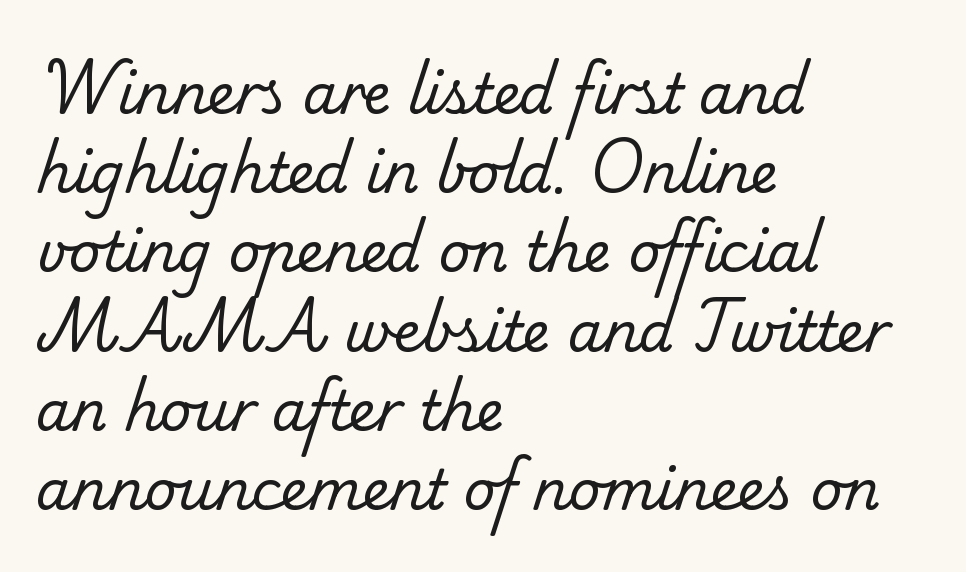
Q: Is the text bold? A: No.
Q: Is the typeface a serif or a sans-serif typeface? A: Serif.
Q: Is the text underlined? A: No.
Q: How is the paragraph aligned? A: Left-aligned.
Q: Is the spacing between letters normal or unusually wide? A: Normal.
Q: Is the spacing between lines tight, normal or loose? A: Normal.
Q: Width (condensed, normal, or wide)? A: Normal.
Q: Stroke contrast? A: Low.
Q: x-height? A: Small.
Q: Monospaced? A: No.
